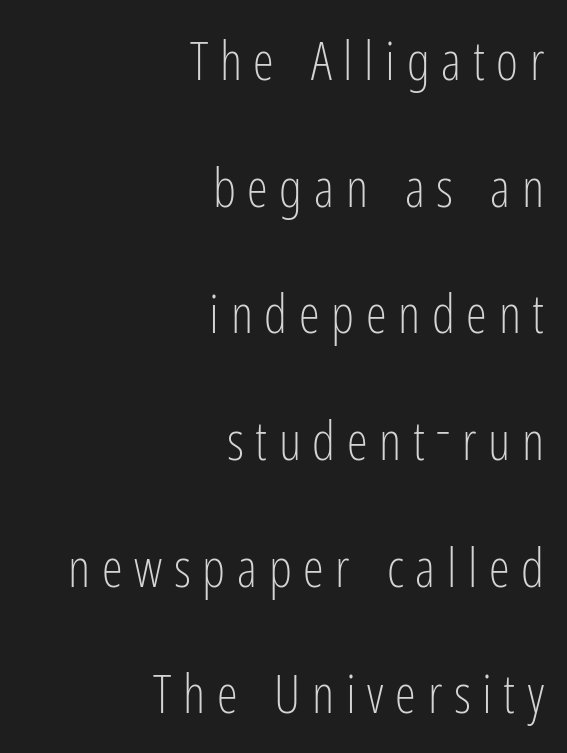
Q: Is the text bold? A: No.
Q: Is the text italic (slanted)? A: No, it is upright.
Q: Is the typeface a serif or a sans-serif typeface? A: Sans-serif.
Q: Is the text underlined? A: No.
Q: How is the paragraph aligned? A: Right-aligned.
Q: Is the spacing between letters normal or unusually wide? A: Unusually wide.
Q: Is the spacing between lines tight, normal or loose? A: Loose.
Q: Width (condensed, normal, or wide)? A: Condensed.
Q: Stroke contrast? A: Low.
Q: x-height? A: Medium.
Q: Monospaced? A: No.
